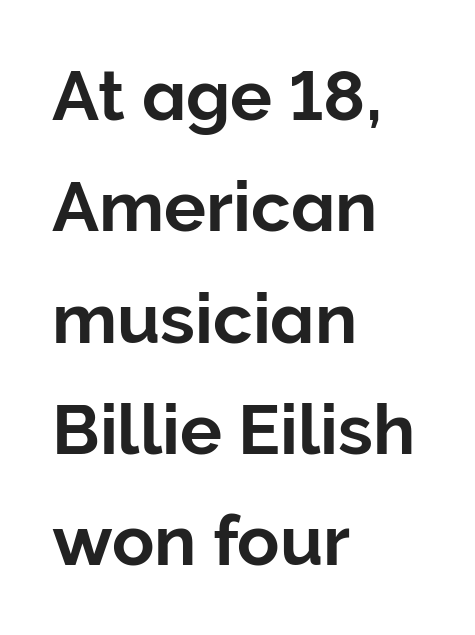
The image shows 70 px sans-serif type, upright; set left-aligned, normal line spacing (1.59x), normal letter spacing, not underlined; low stroke contrast and a medium x-height.
